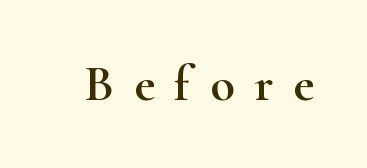
A serif font was chosen for this passage. Do the letters lean? They stand straight. Honestly, there is no underline to notice here at all. Look at the tracking — it's clearly loosened, letters drifting apart.
